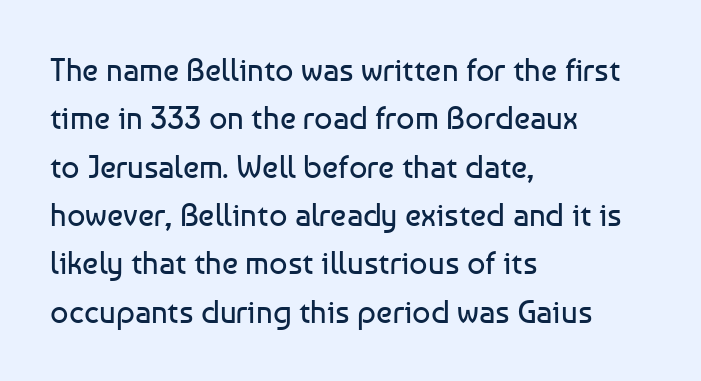
{"serif": "no", "italic": "no", "bold": "no", "weight": "regular", "width": "normal", "stroke_contrast": "low", "x_height": "medium", "monospaced": "no", "underline": "no", "align": "left", "line_spacing": "normal", "line_spacing_ratio": 1.51, "letter_spacing": "normal", "letter_spacing_em": 0.0, "glyph_px": 32}
